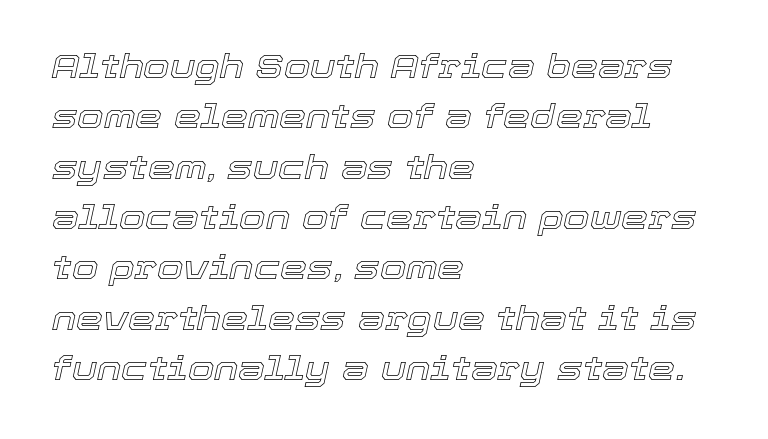
Clear beneath every line of the passage. Designer's note — italics engaged. The setting favours the left margin, as ordinary paragraphs usually do. The rendering uses a moderate line-height, typical for paragraphs. This sample uses plain, unmodified letter spacing. Note the varied advance widths — an 'i' is clearly narrower than an 'm'.
